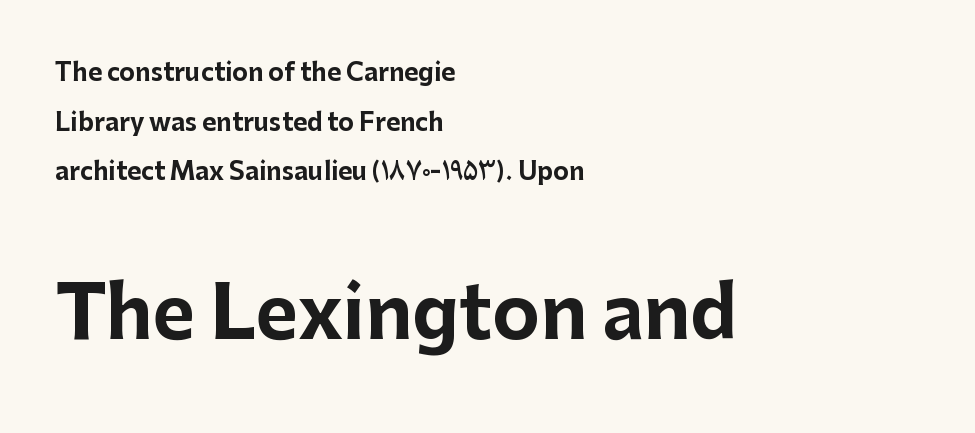
Decoration check: the copy has no underline. Tracking value appears to be zero — textbook default spacing. A great deal of white space separates one row of letters from the next. In this sample the second text group is rendered at the bigger scale.
